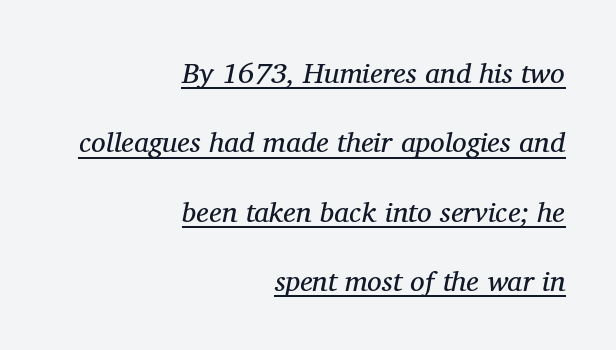
The letterforms sit at book weight or below. Notice how a bar underscores the lettering throughout. Font category for this specimen: serif. Each letter keeps its own natural width here, so spacing adapts to shape.
